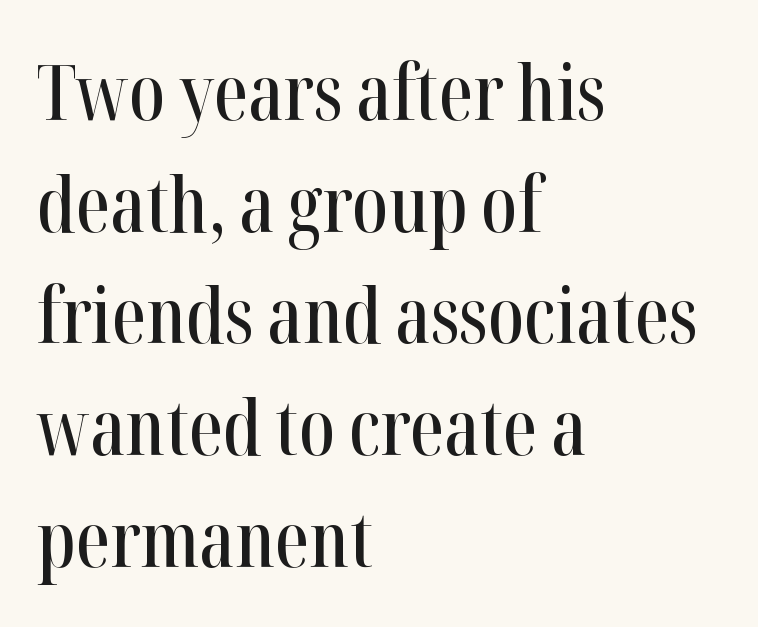
{"serif": "yes", "italic": "no", "width": "condensed", "stroke_contrast": "high", "x_height": "medium", "monospaced": "no", "underline": "no", "align": "left", "line_spacing": "normal", "line_spacing_ratio": 1.45, "letter_spacing": "normal", "letter_spacing_em": 0.0, "glyph_px": 77}
